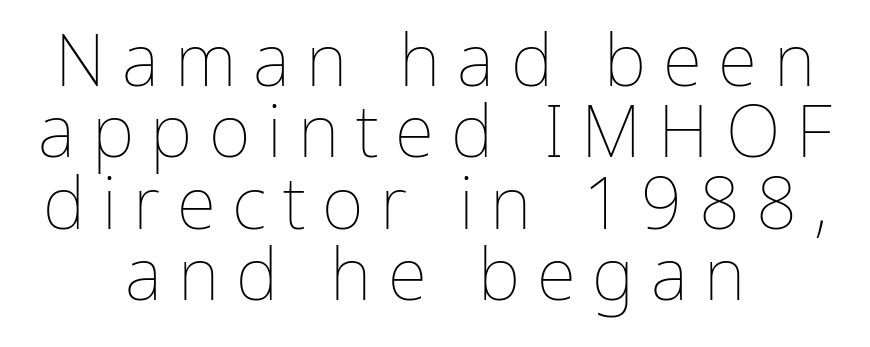
Q: Is the text bold? A: No.
Q: Is the text italic (slanted)? A: No, it is upright.
Q: Is the text underlined? A: No.
Q: How is the paragraph aligned? A: Centered.
Q: Is the spacing between letters normal or unusually wide? A: Unusually wide.
Q: Is the spacing between lines tight, normal or loose? A: Tight.
Q: Width (condensed, normal, or wide)? A: Normal.
Q: Stroke contrast? A: Low.
Q: x-height? A: Medium.
Q: Monospaced? A: No.
